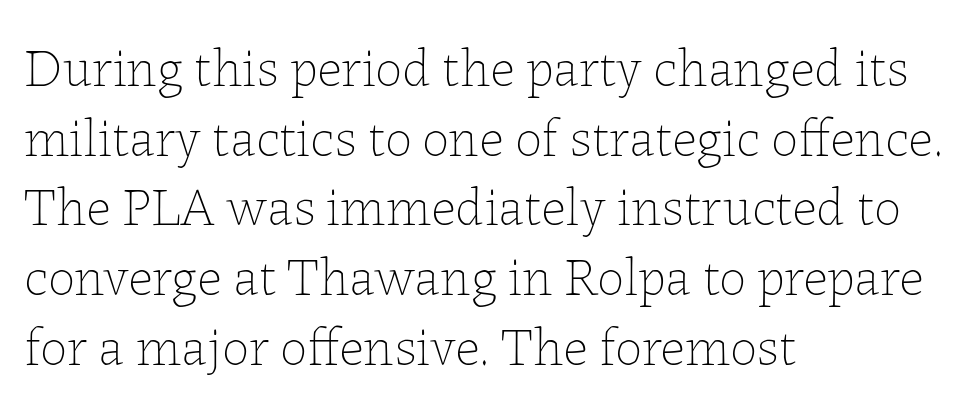
Q: Is the text bold? A: No.
Q: Is the text italic (slanted)? A: No, it is upright.
Q: Is the text underlined? A: No.
Q: How is the paragraph aligned? A: Left-aligned.
Q: Is the spacing between letters normal or unusually wide? A: Normal.
Q: Is the spacing between lines tight, normal or loose? A: Normal.
Q: Width (condensed, normal, or wide)? A: Normal.
Q: Stroke contrast? A: Low.
Q: x-height? A: Medium.
Q: Monospaced? A: No.
